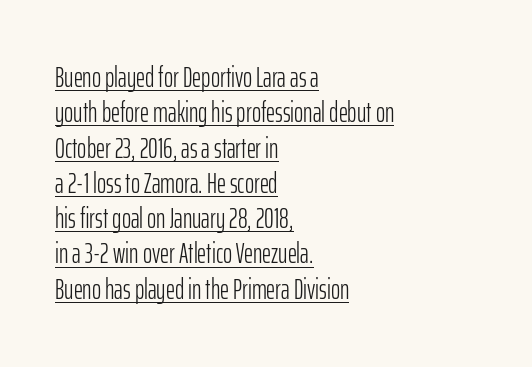
Q: Is the text bold? A: No.
Q: Is the text italic (slanted)? A: No, it is upright.
Q: Is the typeface a serif or a sans-serif typeface? A: Sans-serif.
Q: Is the text underlined? A: Yes.
Q: How is the paragraph aligned? A: Left-aligned.
Q: Is the spacing between letters normal or unusually wide? A: Normal.
Q: Is the spacing between lines tight, normal or loose? A: Normal.
Q: Width (condensed, normal, or wide)? A: Condensed.
Q: Stroke contrast? A: Low.
Q: x-height? A: Medium.
Q: Monospaced? A: No.
